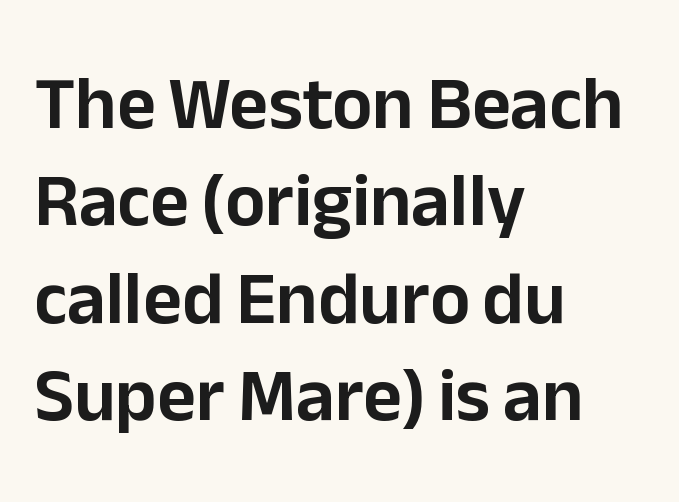
{"serif": "no", "italic": "no", "width": "normal", "stroke_contrast": "low", "x_height": "medium", "monospaced": "no", "underline": "no", "align": "left", "line_spacing": "normal", "line_spacing_ratio": 1.3, "letter_spacing": "normal", "letter_spacing_em": 0.0, "glyph_px": 75}
